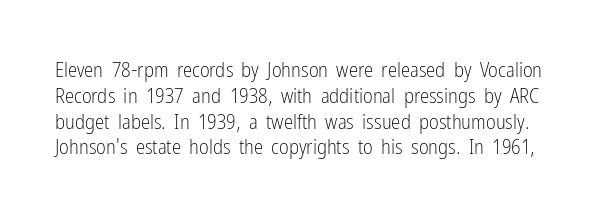
{"italic": "no", "bold": "no", "underline": "no", "line_spacing_ratio": 1.23, "letter_spacing": "normal", "letter_spacing_em": 0.0, "glyph_px": 21}
